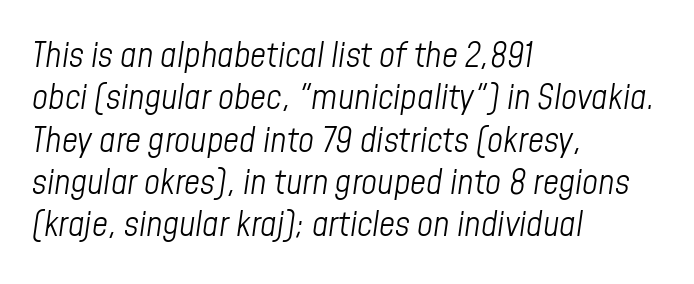
Q: Is the text bold? A: No.
Q: Is the text italic (slanted)? A: Yes, it leans right by about 8 degrees.
Q: Is the text underlined? A: No.
Q: How is the paragraph aligned? A: Left-aligned.
Q: Is the spacing between letters normal or unusually wide? A: Normal.
Q: Width (condensed, normal, or wide)? A: Condensed.
Q: Stroke contrast? A: Low.
Q: x-height? A: Medium.
Q: Monospaced? A: No.
